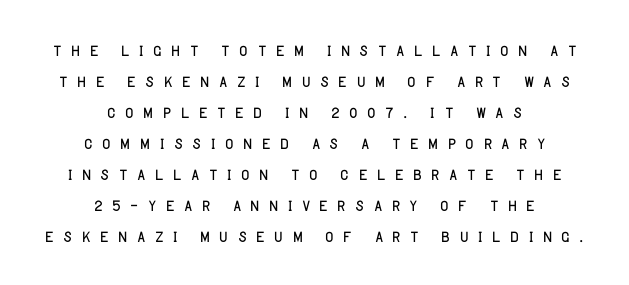
{"italic": "no", "bold": "no", "underline": "no", "align": "center", "line_spacing": "normal", "line_spacing_ratio": 1.35, "letter_spacing": "wide", "letter_spacing_em": 0.33, "glyph_px": 23}
